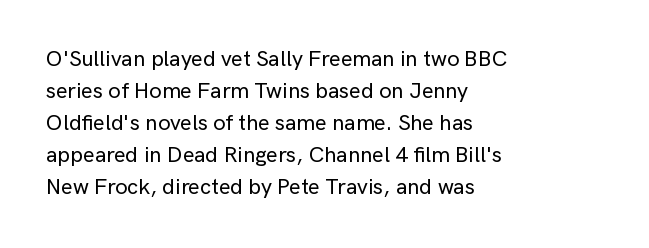
These lines were composed using upright roman letters. If you drew a ruler down the left edge, every line would touch it. In terms of leading, this rendering sits right in the middle. These lines keep a tight, regular rhythm from letter to letter. The glyphs are unaccompanied by any horizontal stroke below them.
